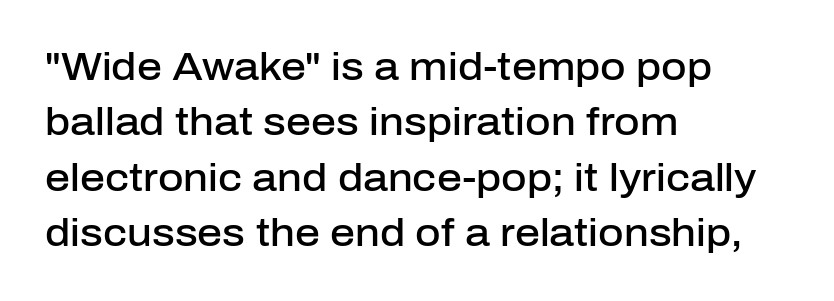
The image shows 39 px semibold sans-serif type, upright; set left-aligned, normal line spacing (1.42x), normal letter spacing, not underlined; low stroke contrast and a medium x-height.
